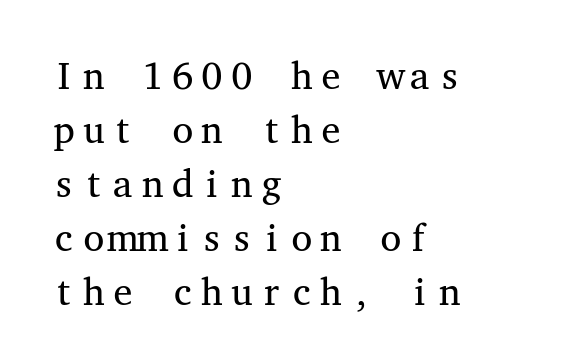
Q: Is the text bold? A: No.
Q: Is the text italic (slanted)? A: No, it is upright.
Q: Is the typeface a serif or a sans-serif typeface? A: Serif.
Q: Is the text underlined? A: No.
Q: How is the paragraph aligned? A: Left-aligned.
Q: Is the spacing between letters normal or unusually wide? A: Normal.
Q: Is the spacing between lines tight, normal or loose? A: Normal.
Q: Width (condensed, normal, or wide)? A: Wide.
Q: Stroke contrast? A: Medium.
Q: x-height? A: Medium.
Q: Monospaced? A: Yes.
